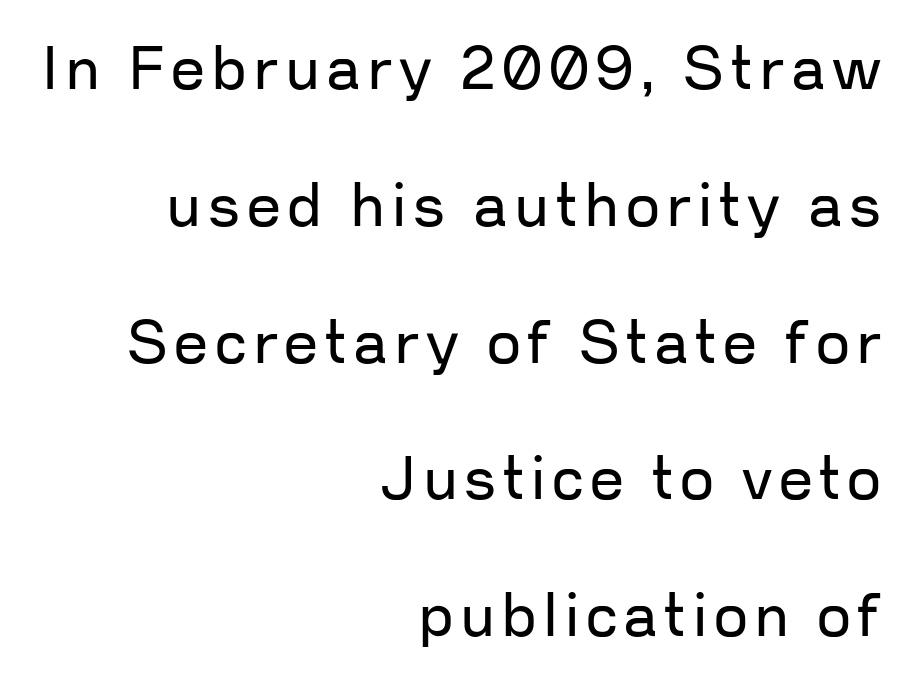
Weight: regular or lighter. The lines in this sample share a right terminus and differ only in where they begin. The gap between lines stays unmarked. Baseline-to-baseline distance is far greater than the letter height. These lines are rendered in a variable-pitch font.
